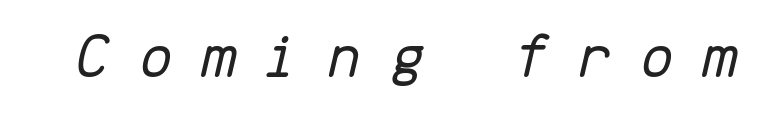
The image shows 66 px light type, italic (leaning right), monospaced; set unusually wide letter spacing (+0.39 em), not underlined; low stroke contrast and a medium x-height.
